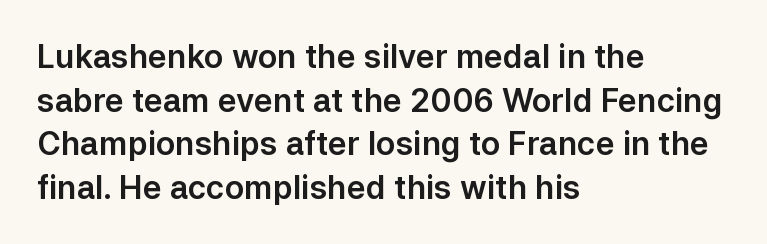
{"serif": "no", "italic": "no", "width": "normal", "stroke_contrast": "low", "x_height": "medium", "monospaced": "no", "underline": "no", "align": "left", "line_spacing": "normal", "line_spacing_ratio": 1.36, "letter_spacing": "normal", "letter_spacing_em": 0.0, "glyph_px": 32}
